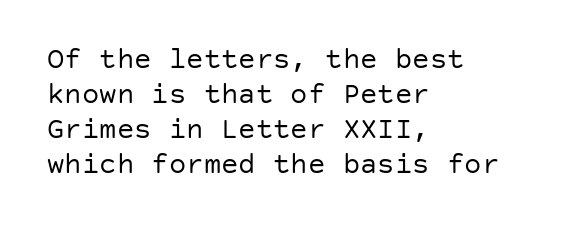
{"serif": "no", "italic": "no", "bold": "no", "weight": "regular", "width": "normal", "stroke_contrast": "low", "x_height": "large", "underline": "no", "align": "left", "line_spacing_ratio": 1.21, "letter_spacing": "normal", "letter_spacing_em": 0.0, "glyph_px": 29}
